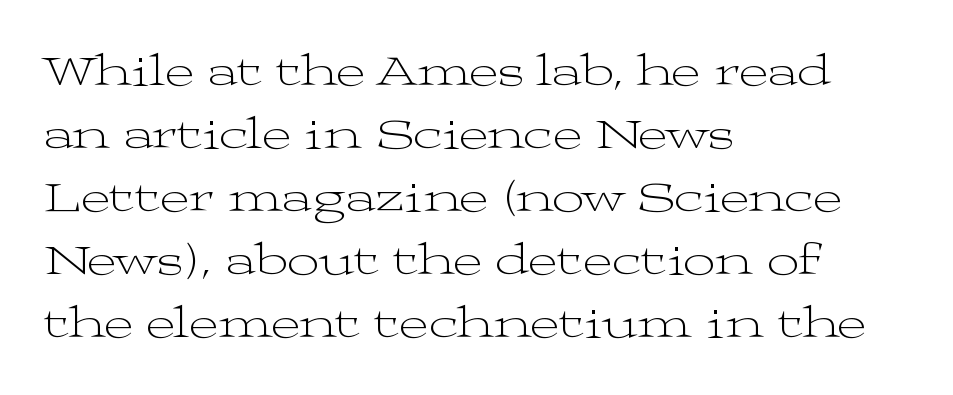
The image shows 45 px light, wide serif type, upright; set left-aligned, normal line spacing (1.4x), normal letter spacing, not underlined; medium stroke contrast and a medium x-height.
